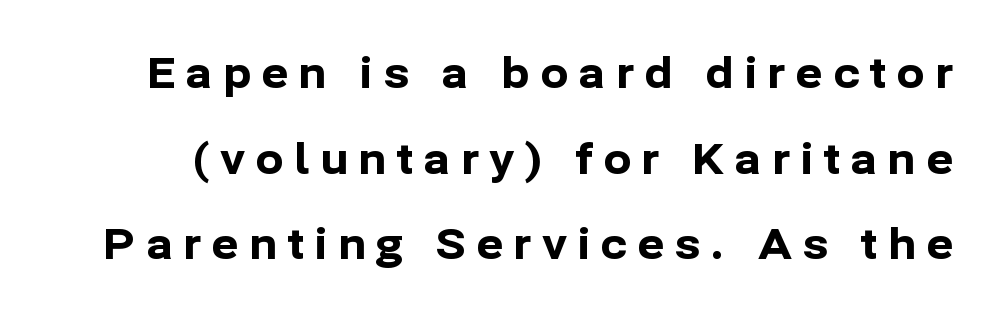
The image shows 42 px bold sans-serif type, upright; set loose line spacing (2.04x), unusually wide letter spacing (+0.24 em), not underlined; low stroke contrast and a medium x-height.
